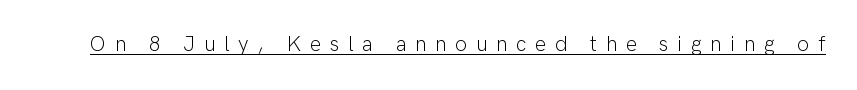
The image shows 21 px text type, upright; set unusually wide letter spacing (+0.41 em), underlined.
